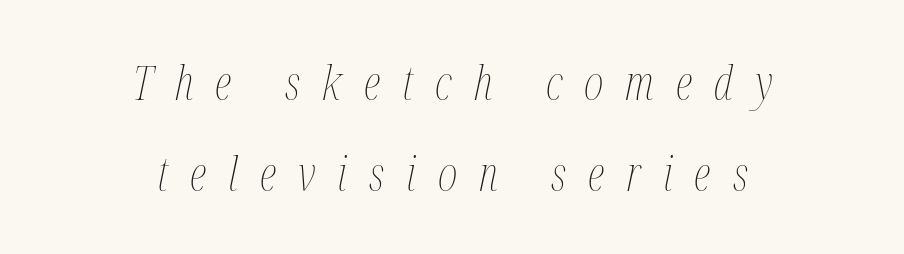
{"italic": "yes", "lean": "right", "slant_degrees": 12, "bold": "no", "weight": "thin", "width": "condensed", "stroke_contrast": "medium", "x_height": "medium", "monospaced": "no", "underline": "no", "align": "center", "line_spacing": "loose", "line_spacing_ratio": 1.93, "letter_spacing": "wide", "letter_spacing_em": 0.47, "glyph_px": 47}
